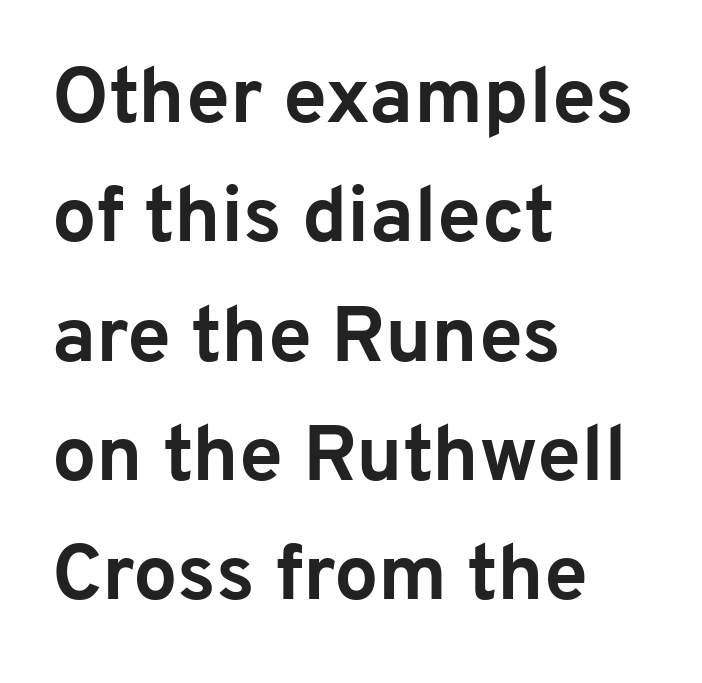
{"serif": "no", "italic": "no", "bold": "yes", "weight": "bold", "width": "normal", "stroke_contrast": "low", "x_height": "medium", "monospaced": "no", "underline": "no", "align": "left", "line_spacing": "normal", "line_spacing_ratio": 1.51, "letter_spacing": "normal", "letter_spacing_em": 0.0, "glyph_px": 79}
